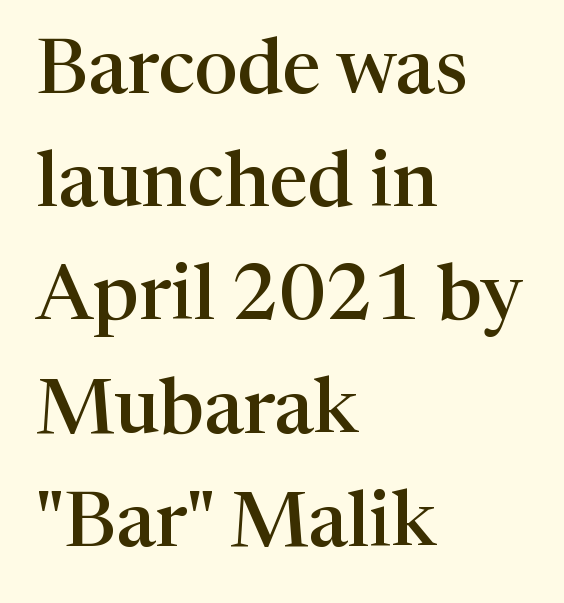
This sample uses an upright cut, with every glyph sitting square on the baseline. Clear beneath every line of the passage. As a designer I'd log this as weight 600, semibold. The glyphs in this specimen are seriffed. The rendering uses natural spacing where letterforms have individual widths.
